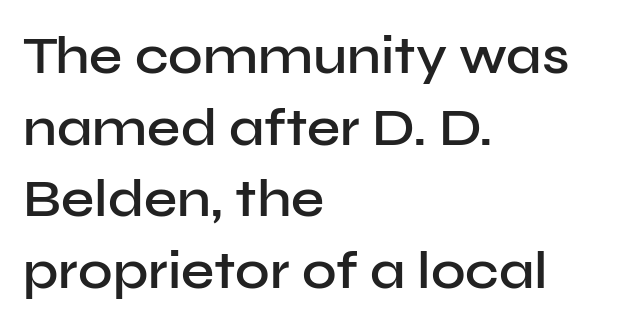
Q: Is the text bold? A: Semi-bold.
Q: Is the text italic (slanted)? A: No, it is upright.
Q: Is the typeface a serif or a sans-serif typeface? A: Sans-serif.
Q: Is the text underlined? A: No.
Q: How is the paragraph aligned? A: Left-aligned.
Q: Is the spacing between letters normal or unusually wide? A: Normal.
Q: Is the spacing between lines tight, normal or loose? A: Normal.
Q: Width (condensed, normal, or wide)? A: Normal.
Q: Stroke contrast? A: Low.
Q: x-height? A: Medium.
Q: Monospaced? A: No.
